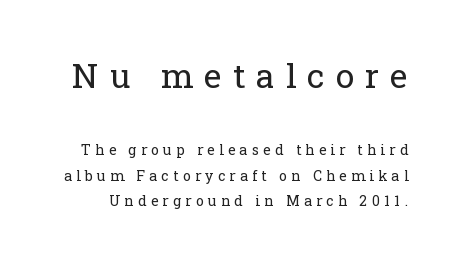
{"serif": "yes", "italic": "no", "bold": "no", "weight": "regular", "width": "normal", "stroke_contrast": "low", "x_height": "medium", "monospaced": "no", "underline": "no", "line_spacing_ratio": 1.8, "letter_spacing": "wide", "letter_spacing_em": 0.32, "larger_block": "first", "size_ratio": 2.43, "glyph_px": 34}
